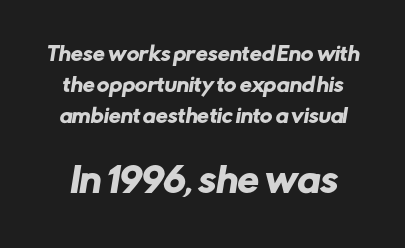
Nothing unusual about the tracking: characters are spaced as the font intends. Look at the glyph heights: the lower group is clearly the bigger setting. Just letters on the line, the space beneath them empty. Note the varied advance widths — an 'i' is clearly narrower than an 'm'.
